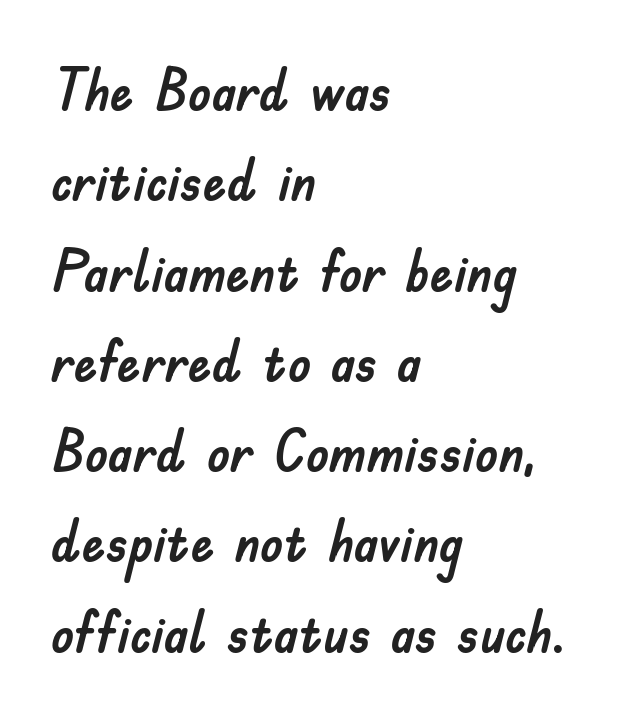
Q: Is the text italic (slanted)? A: Yes.
Q: Is the typeface a serif or a sans-serif typeface? A: Sans-serif.
Q: Is the text underlined? A: No.
Q: How is the paragraph aligned? A: Left-aligned.
Q: Is the spacing between letters normal or unusually wide? A: Normal.
Q: Is the spacing between lines tight, normal or loose? A: Normal.
Q: Width (condensed, normal, or wide)? A: Normal.
Q: Stroke contrast? A: Low.
Q: x-height? A: Small.
Q: Monospaced? A: No.
